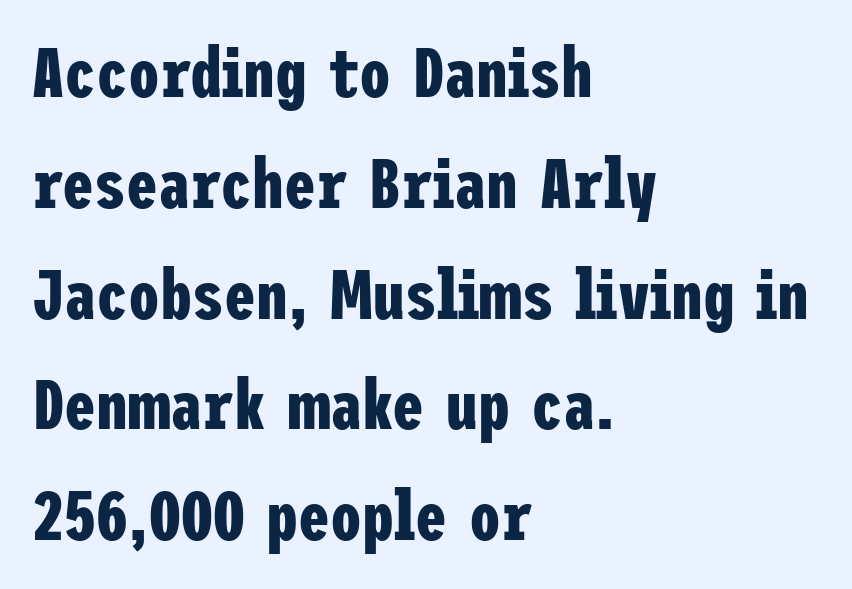
Q: Is the text bold? A: Yes.
Q: Is the text italic (slanted)? A: No, it is upright.
Q: Is the typeface a serif or a sans-serif typeface? A: Sans-serif.
Q: Is the text underlined? A: No.
Q: How is the paragraph aligned? A: Left-aligned.
Q: Is the spacing between letters normal or unusually wide? A: Normal.
Q: Is the spacing between lines tight, normal or loose? A: Normal.
Q: Width (condensed, normal, or wide)? A: Condensed.
Q: Stroke contrast? A: Low.
Q: x-height? A: Medium.
